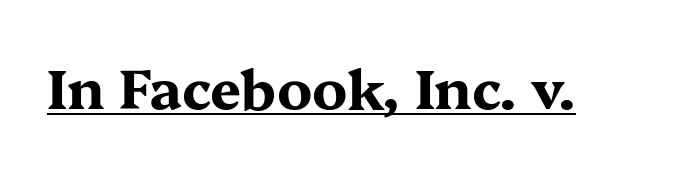
{"serif": "yes", "italic": "no", "bold": "yes", "weight": "bold", "width": "wide", "stroke_contrast": "medium", "x_height": "medium", "monospaced": "no", "underline": "yes", "letter_spacing": "normal", "letter_spacing_em": 0.0, "glyph_px": 55}
